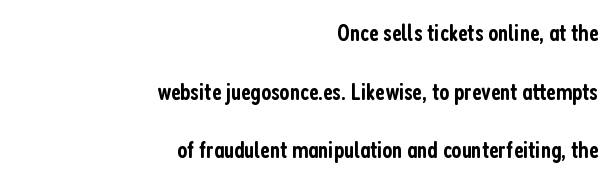
Q: Is the text bold? A: Semi-bold.
Q: Is the text italic (slanted)? A: No, it is upright.
Q: Is the text underlined? A: No.
Q: How is the paragraph aligned? A: Right-aligned.
Q: Is the spacing between letters normal or unusually wide? A: Normal.
Q: Is the spacing between lines tight, normal or loose? A: Loose.
